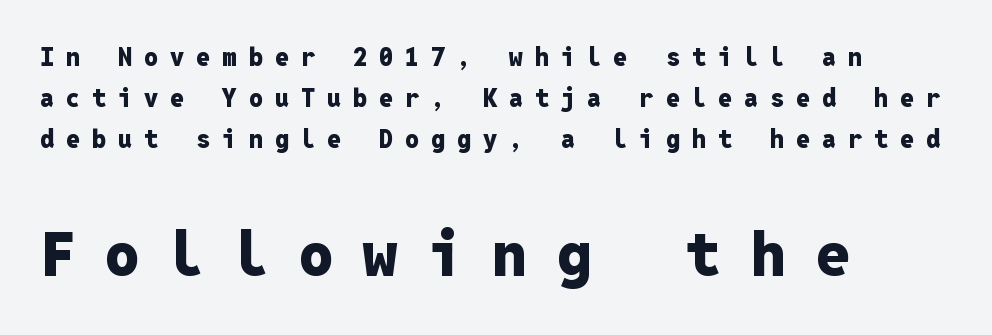
Q: Is the text bold? A: Yes.
Q: Is the text italic (slanted)? A: No, it is upright.
Q: Is the typeface a serif or a sans-serif typeface? A: Sans-serif.
Q: Is the text underlined? A: No.
Q: How is the paragraph aligned? A: Left-aligned.
Q: Is the spacing between letters normal or unusually wide? A: Unusually wide.
Q: Is the spacing between lines tight, normal or loose? A: Normal.
Q: Which block of text is set in a larger size, the first (top) or the second (bottom)? A: The second (bottom) one.
Q: Width (condensed, normal, or wide)? A: Normal.
Q: Stroke contrast? A: Low.
Q: x-height? A: Medium.
Q: Monospaced? A: Yes.
